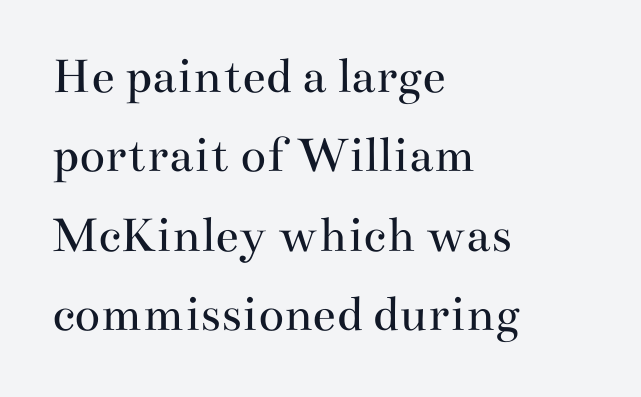
{"serif": "yes", "italic": "no", "bold": "no", "weight": "regular", "width": "wide", "stroke_contrast": "medium", "x_height": "small", "monospaced": "no", "underline": "no", "align": "left", "line_spacing": "normal", "line_spacing_ratio": 1.5, "letter_spacing": "normal", "letter_spacing_em": 0.0, "glyph_px": 53}
